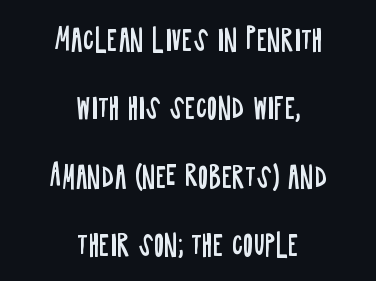
{"serif": "no", "italic": "no", "bold": "no", "weight": "regular", "width": "condensed", "stroke_contrast": "low", "x_height": "large", "monospaced": "no", "underline": "no", "align": "center", "line_spacing": "loose", "line_spacing_ratio": 2.44, "letter_spacing": "normal", "letter_spacing_em": 0.0, "glyph_px": 28}
